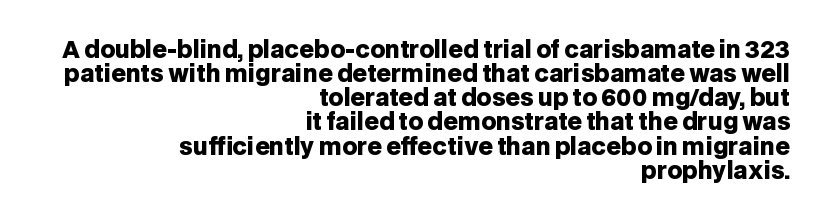
Underline: absent. These lines are set flush right with a ragged left edge. Each new line begins almost immediately beneath the previous one. Italic: no, the glyphs are upright roman. The passage shown has conventional tracking throughout. Emphasis by weight is at full strength: bold.
